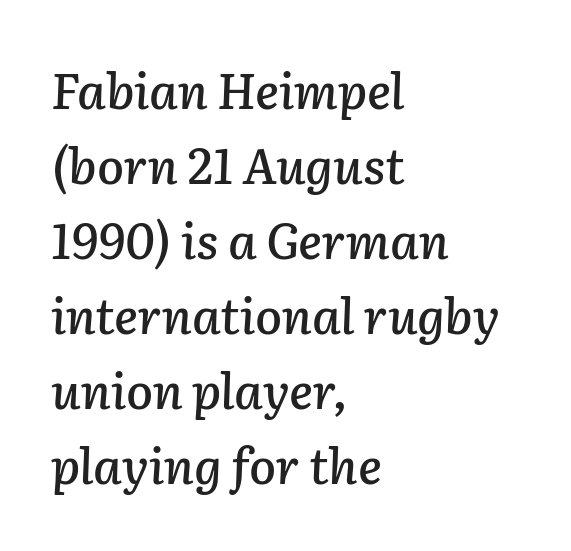
{"italic": "yes", "lean": "right", "slant_degrees": 2, "width": "normal", "stroke_contrast": "low", "x_height": "medium", "monospaced": "no", "underline": "no", "align": "left", "line_spacing": "normal", "line_spacing_ratio": 1.53, "letter_spacing": "normal", "letter_spacing_em": 0.0, "glyph_px": 49}
